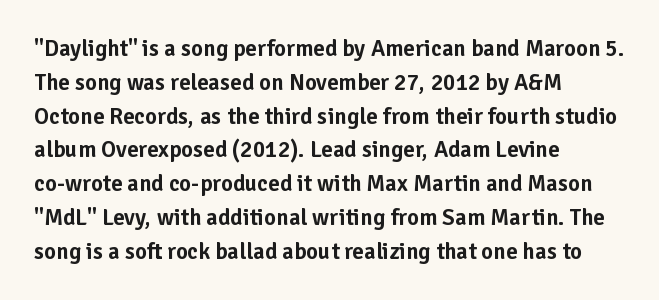
{"italic": "no", "underline": "no", "align": "left", "line_spacing": "normal", "line_spacing_ratio": 1.47, "letter_spacing": "normal", "letter_spacing_em": 0.0, "glyph_px": 23}
